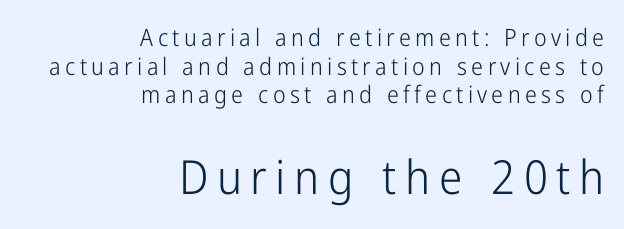
You can tell from the bare stems that sans-serif type was used. Each letter keeps its own natural width here, so spacing adapts to shape. Anything drawn beneath the words? Only blank space. The paragraph has a hard right edge and a soft left edge. This reads as an unemphasized weight, regular at the heaviest. Style check: upright.
